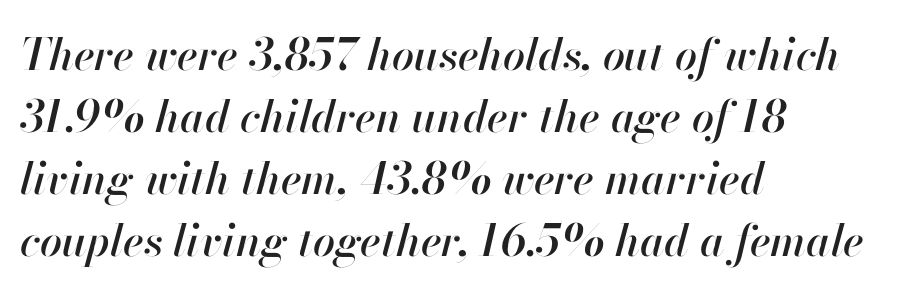
{"italic": "yes", "lean": "right", "slant_degrees": 13, "width": "normal", "stroke_contrast": "high", "x_height": "small", "monospaced": "no", "underline": "no", "align": "left", "line_spacing": "normal", "line_spacing_ratio": 1.41, "letter_spacing": "normal", "letter_spacing_em": 0.0, "glyph_px": 44}
